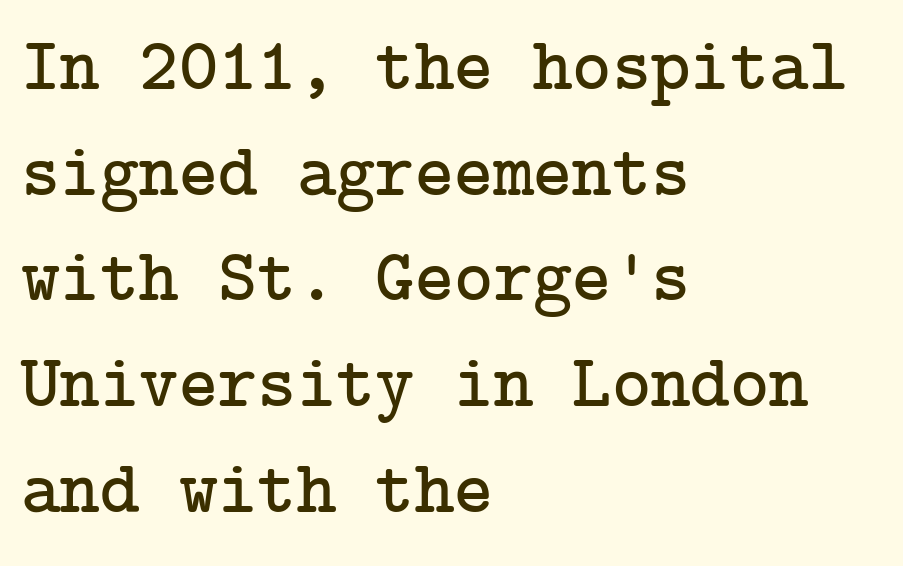
Q: Is the text italic (slanted)? A: No, it is upright.
Q: Is the typeface a serif or a sans-serif typeface? A: Serif.
Q: Is the text underlined? A: No.
Q: How is the paragraph aligned? A: Left-aligned.
Q: Is the spacing between letters normal or unusually wide? A: Normal.
Q: Is the spacing between lines tight, normal or loose? A: Normal.
Q: Width (condensed, normal, or wide)? A: Normal.
Q: Stroke contrast? A: Low.
Q: x-height? A: Medium.
